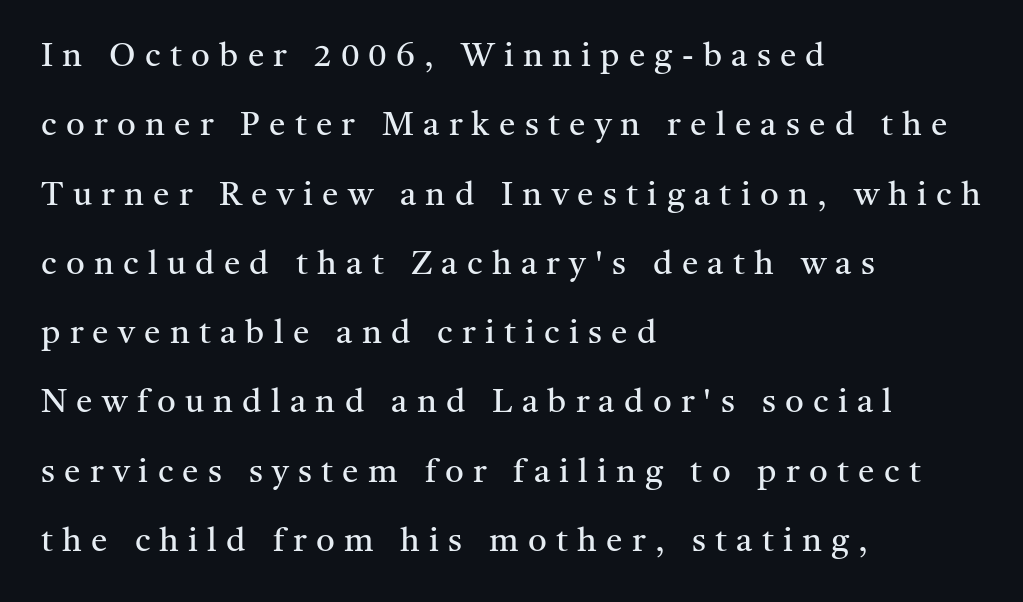
{"serif": "yes", "italic": "no", "bold": "no", "weight": "regular", "width": "normal", "stroke_contrast": "medium", "x_height": "medium", "monospaced": "no", "underline": "no", "align": "left", "line_spacing": "loose", "line_spacing_ratio": 2.1, "letter_spacing": "wide", "letter_spacing_em": 0.28, "glyph_px": 33}
